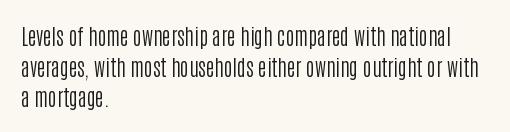
Q: Is the text bold? A: No.
Q: Is the text italic (slanted)? A: No, it is upright.
Q: Is the text underlined? A: No.
Q: How is the paragraph aligned? A: Left-aligned.
Q: Is the spacing between letters normal or unusually wide? A: Normal.
Q: Is the spacing between lines tight, normal or loose? A: Normal.
